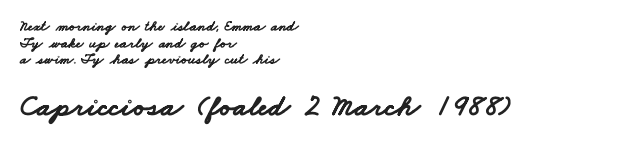
{"serif": "no", "bold": "yes", "weight": "bold", "width": "wide", "stroke_contrast": "low", "x_height": "small", "monospaced": "no", "underline": "no", "align": "left", "line_spacing": "tight", "line_spacing_ratio": 1.11, "letter_spacing": "normal", "letter_spacing_em": 0.0, "larger_block": "second", "size_ratio": 2.0, "glyph_px": 30}
